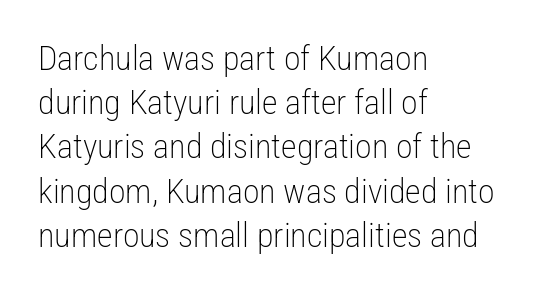
The image shows 34 px light, condensed sans-serif type, upright; set left-aligned, normal line spacing (1.3x), normal letter spacing, not underlined; low stroke contrast and a medium x-height.
